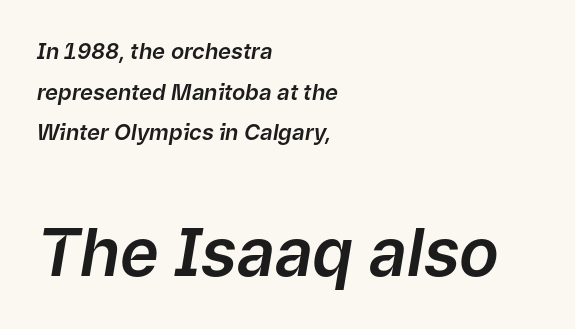
Q: Is the text italic (slanted)? A: Yes, it leans right by about 9 degrees.
Q: Is the text underlined? A: No.
Q: How is the paragraph aligned? A: Left-aligned.
Q: Is the spacing between letters normal or unusually wide? A: Normal.
Q: Which block of text is set in a larger size, the first (top) or the second (bottom)? A: The second (bottom) one.
Q: Width (condensed, normal, or wide)? A: Normal.
Q: Stroke contrast? A: Low.
Q: x-height? A: Medium.
Q: Monospaced? A: No.
